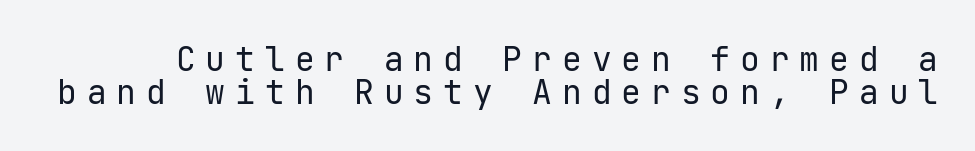
The image shows 33 px regular-weight sans-serif type, upright; set tight line spacing (1.0x), unusually wide letter spacing (+0.3 em), not underlined; low stroke contrast and a medium x-height.
